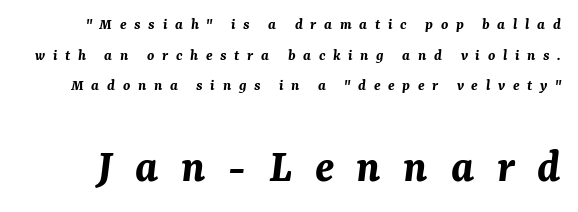
The image shows 47 px bold type, italic (leaning right); set loose line spacing (1.91x), unusually wide letter spacing (+0.48 em), not underlined; the second (bottom) block is 2.94x larger; medium stroke contrast and a medium x-height.
